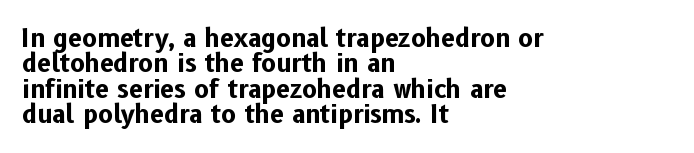
Q: Is the text bold? A: Yes.
Q: Is the text italic (slanted)? A: No, it is upright.
Q: Is the text underlined? A: No.
Q: How is the paragraph aligned? A: Left-aligned.
Q: Is the spacing between letters normal or unusually wide? A: Normal.
Q: Is the spacing between lines tight, normal or loose? A: Tight.
